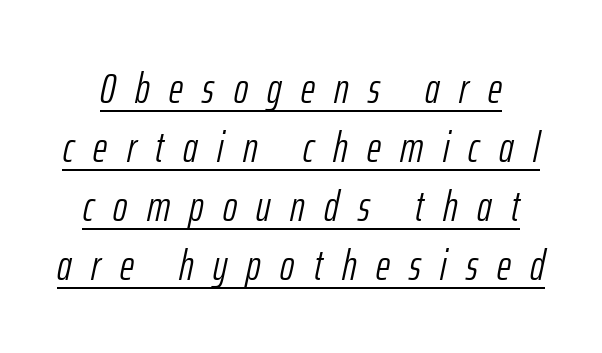
Q: Is the text bold? A: No.
Q: Is the text italic (slanted)? A: Yes, it leans right by about 12 degrees.
Q: Is the text underlined? A: Yes.
Q: Is the spacing between letters normal or unusually wide? A: Unusually wide.
Q: Is the spacing between lines tight, normal or loose? A: Normal.
Q: Width (condensed, normal, or wide)? A: Condensed.
Q: Stroke contrast? A: Low.
Q: x-height? A: Medium.
Q: Monospaced? A: No.
